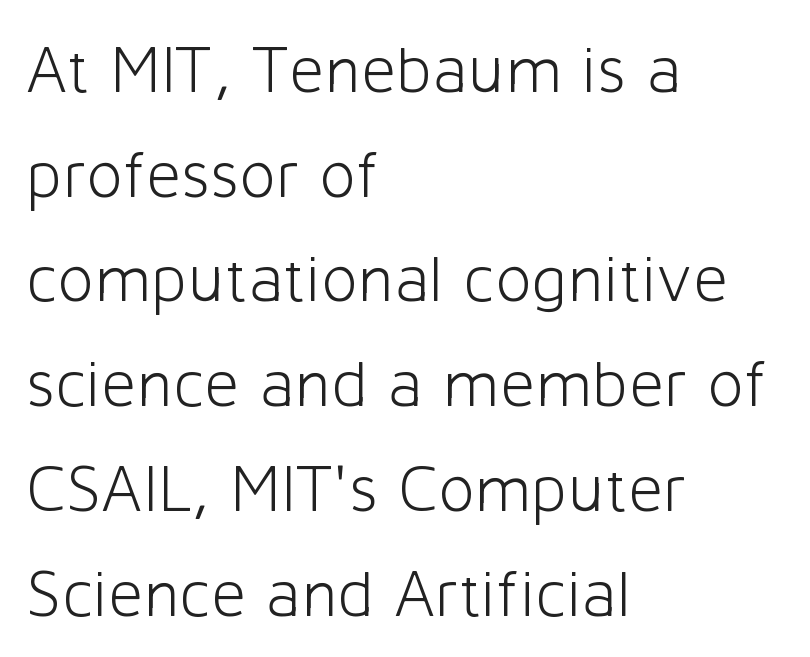
{"serif": "no", "italic": "no", "bold": "no", "weight": "light", "width": "normal", "stroke_contrast": "low", "x_height": "medium", "monospaced": "no", "underline": "no", "align": "left", "line_spacing": "normal", "line_spacing_ratio": 1.54, "letter_spacing": "normal", "letter_spacing_em": 0.0, "glyph_px": 68}
